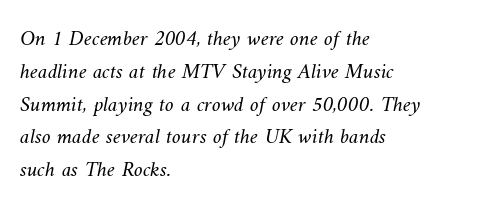
Q: Is the text bold? A: No.
Q: Is the text underlined? A: No.
Q: How is the paragraph aligned? A: Left-aligned.
Q: Is the spacing between letters normal or unusually wide? A: Normal.
Q: Is the spacing between lines tight, normal or loose? A: Normal.
